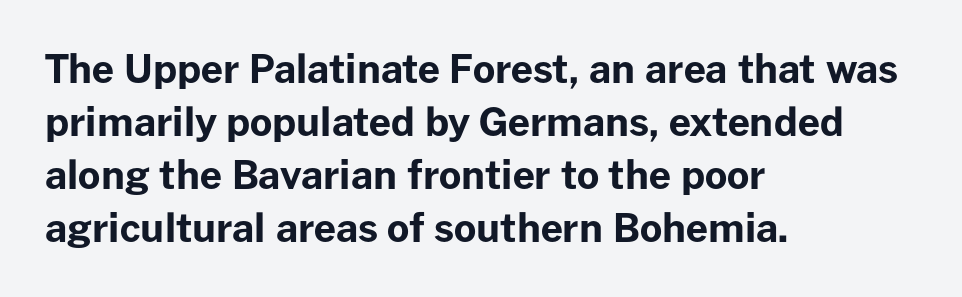
One glance says typical: line gaps are just what's usual. The passage is arranged the way most books set body copy — flush left. The type sits square on the baseline with zero lean. Is this a fixed-width face? No — the glyphs have proportional, varying widths. The characters display no serif detailing; their extremities are plain. Students, this is bold: see how much ink each stroke carries.
